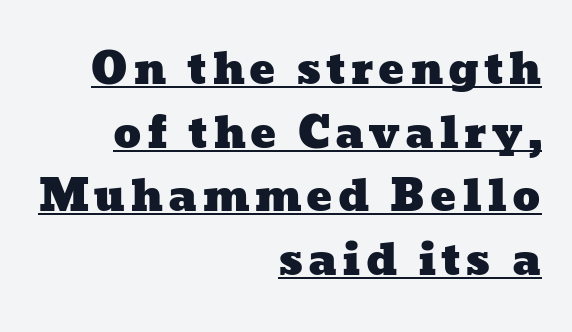
Q: Is the text underlined? A: Yes.
Q: How is the paragraph aligned? A: Right-aligned.
Q: Is the spacing between lines tight, normal or loose? A: Normal.
Q: Width (condensed, normal, or wide)? A: Wide.
Q: Stroke contrast? A: Low.
Q: x-height? A: Medium.
Q: Monospaced? A: No.
